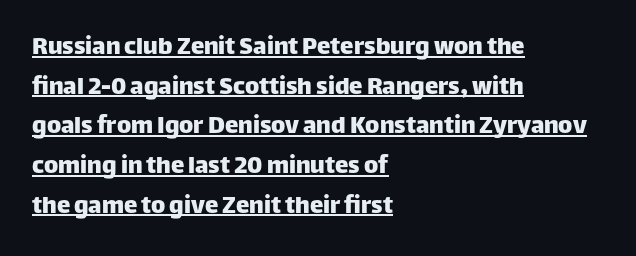
Q: Is the text italic (slanted)? A: No, it is upright.
Q: Is the text underlined? A: Yes.
Q: How is the paragraph aligned? A: Left-aligned.
Q: Is the spacing between letters normal or unusually wide? A: Normal.
Q: Is the spacing between lines tight, normal or loose? A: Normal.
